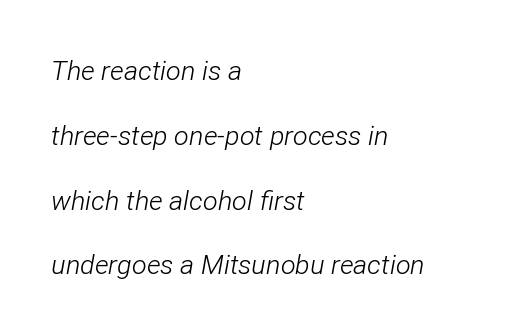
Clear beneath every line of the passage. Slant detected: the letters are inclined. The passage shown has conventional tracking throughout. The text block is weighted toward the left margin, trailing off unevenly rightward.
